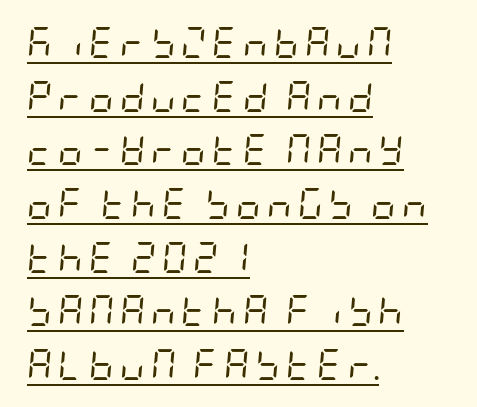
Q: Is the text bold? A: No.
Q: Is the text italic (slanted)? A: Yes, it leans right by about 5 degrees.
Q: Is the text underlined? A: Yes.
Q: How is the paragraph aligned? A: Left-aligned.
Q: Width (condensed, normal, or wide)? A: Condensed.
Q: Stroke contrast? A: Low.
Q: x-height? A: Large.
